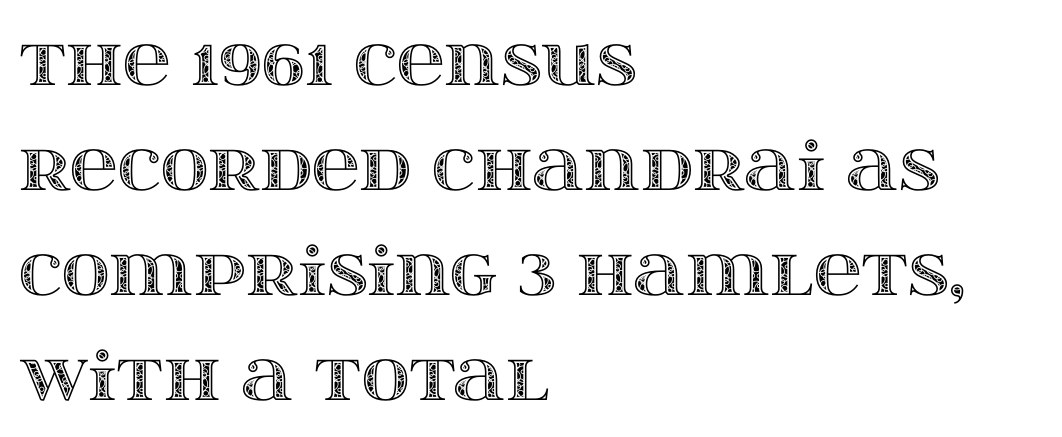
The image shows 66 px wide type, upright; set left-aligned, normal line spacing (1.59x), normal letter spacing, not underlined; a large x-height.
